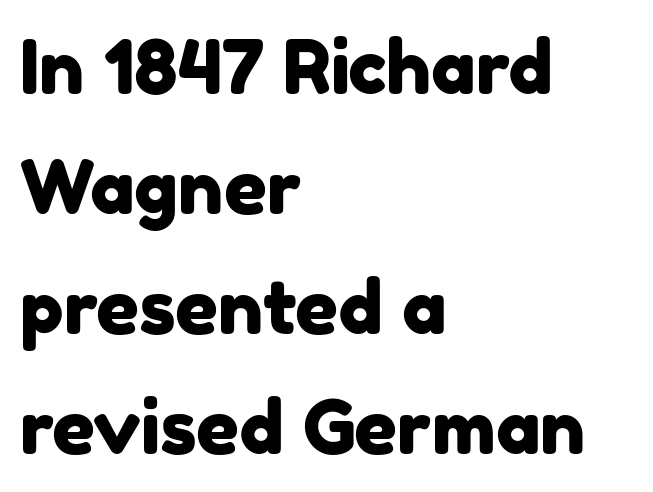
Q: Is the typeface a serif or a sans-serif typeface? A: Sans-serif.
Q: Is the text underlined? A: No.
Q: How is the paragraph aligned? A: Left-aligned.
Q: Is the spacing between letters normal or unusually wide? A: Normal.
Q: Is the spacing between lines tight, normal or loose? A: Normal.
Q: Width (condensed, normal, or wide)? A: Normal.
Q: Stroke contrast? A: Low.
Q: x-height? A: Medium.
Q: Monospaced? A: No.
